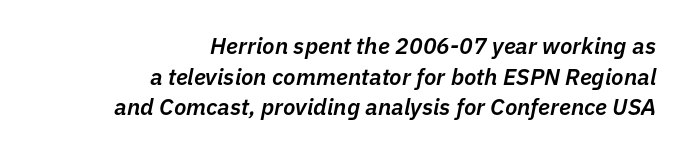
Q: Is the text bold? A: Semi-bold.
Q: Is the text italic (slanted)? A: Yes, it leans right by about 11 degrees.
Q: Is the text underlined? A: No.
Q: How is the paragraph aligned? A: Right-aligned.
Q: Is the spacing between letters normal or unusually wide? A: Normal.
Q: Is the spacing between lines tight, normal or loose? A: Normal.
